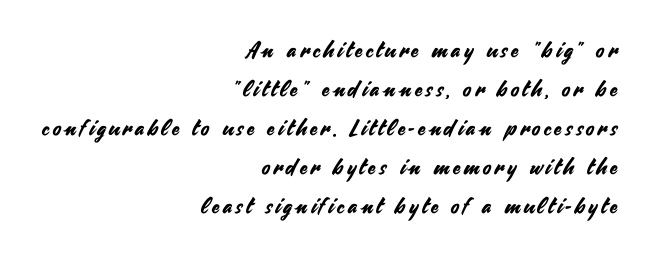
Q: Is the text italic (slanted)? A: Yes.
Q: Is the text underlined? A: No.
Q: How is the paragraph aligned? A: Right-aligned.
